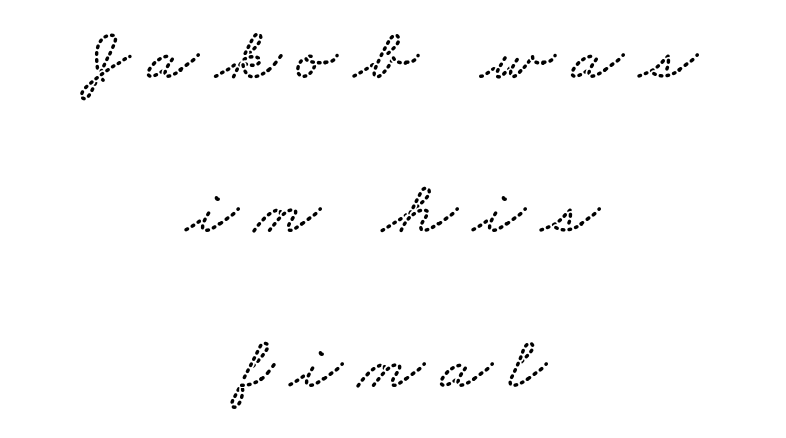
Look at the tracking — it's clearly loosened, letters drifting apart. The words here are not underlined. Centered paragraph, ragged on both sides. This block would shrink considerably if given ordinary leading; it's expanded now. These lines are rendered in a variable-pitch font.
